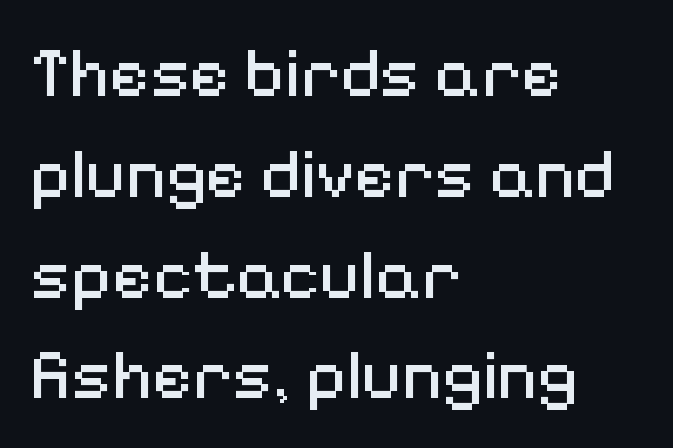
Note the varied advance widths — an 'i' is clearly narrower than an 'm'. This rendering uses left alignment, leaving the right contour irregular. Typographically, this falls in the sans-serif category. Spacing between characters is what you'd get straight out of the box.
